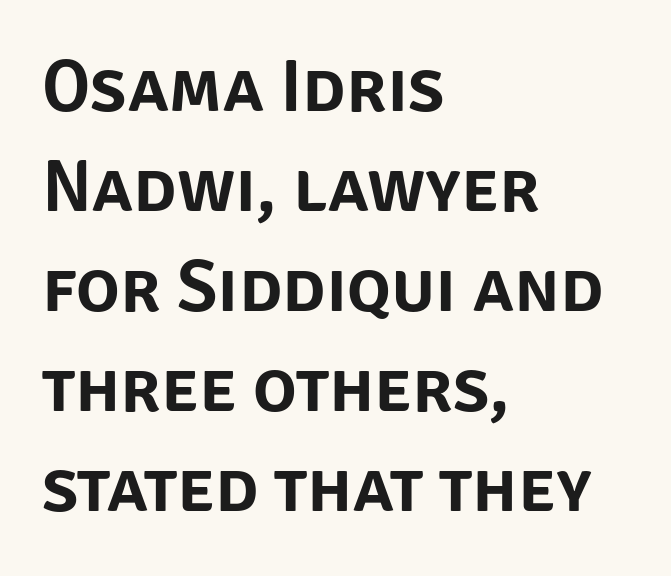
Character widths vary here, with narrow letters taking less room than wide ones. Nothing unusual about the tracking: characters are spaced as the font intends. Rows of type keep a routine distance in the vertical direction. Casual observation: everything's shoved over to the left. Note: no serifs on the glyphs. Quick note: underline off.
